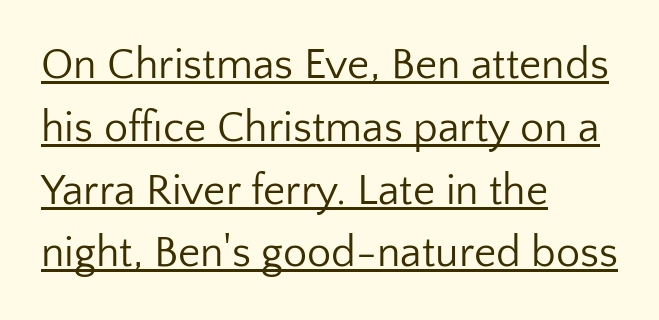
In terms of posture, this sample is upright. Regarding leading, the lines here are spaced in the standard way. Horizontally, the lines are justified to the leading edge only. The typeface has the unassuming heft of standard copy or less. This sample has the flowing, uneven cadence of proportional lettering.
